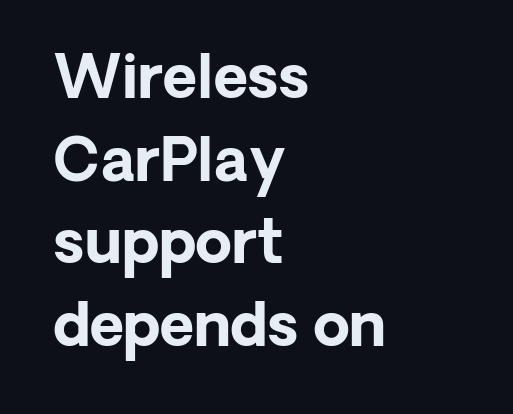
Q: Is the text bold? A: Yes.
Q: Is the text italic (slanted)? A: No, it is upright.
Q: Is the typeface a serif or a sans-serif typeface? A: Sans-serif.
Q: Is the text underlined? A: No.
Q: How is the paragraph aligned? A: Left-aligned.
Q: Is the spacing between letters normal or unusually wide? A: Normal.
Q: Is the spacing between lines tight, normal or loose? A: Normal.
Q: Width (condensed, normal, or wide)? A: Normal.
Q: Stroke contrast? A: Low.
Q: x-height? A: Medium.
Q: Monospaced? A: No.
